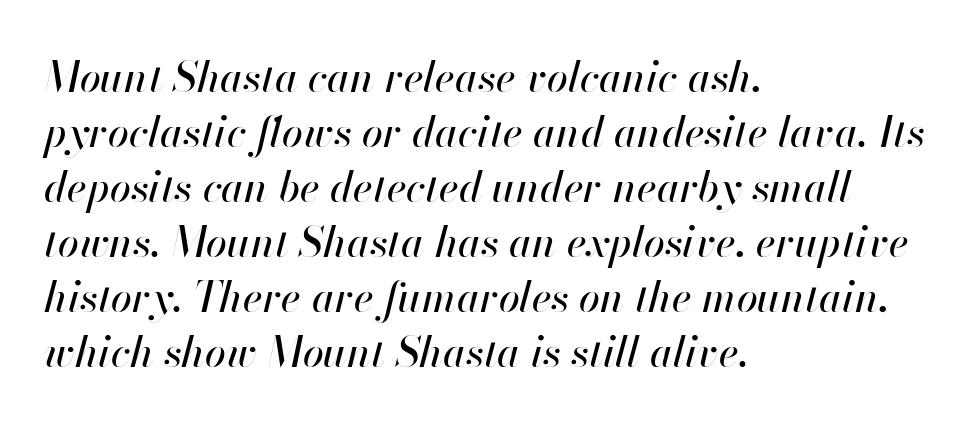
The image shows 42 px text type, italic (leaning right); set left-aligned, normal line spacing (1.31x), normal letter spacing, not underlined; high stroke contrast and a small x-height.
